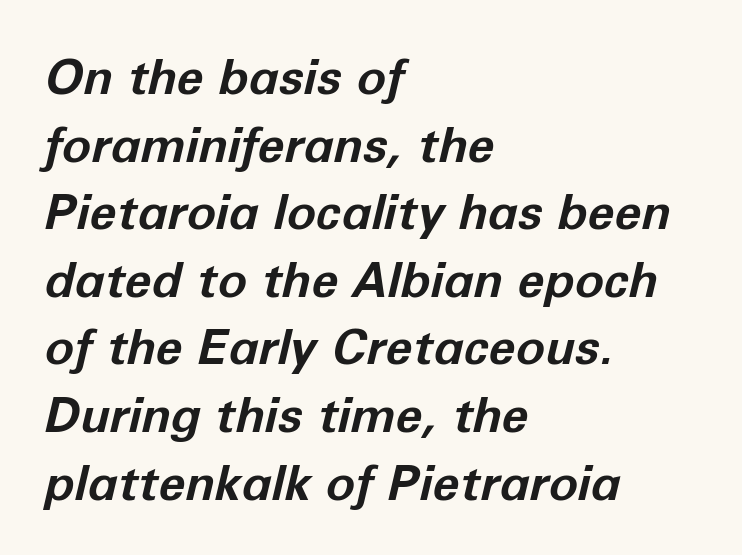
Q: Is the text bold? A: Yes.
Q: Is the text italic (slanted)? A: Yes, it leans right by about 12 degrees.
Q: Is the text underlined? A: No.
Q: How is the paragraph aligned? A: Left-aligned.
Q: Is the spacing between letters normal or unusually wide? A: Normal.
Q: Is the spacing between lines tight, normal or loose? A: Normal.
Q: Width (condensed, normal, or wide)? A: Normal.
Q: Stroke contrast? A: Low.
Q: x-height? A: Medium.
Q: Monospaced? A: No.
